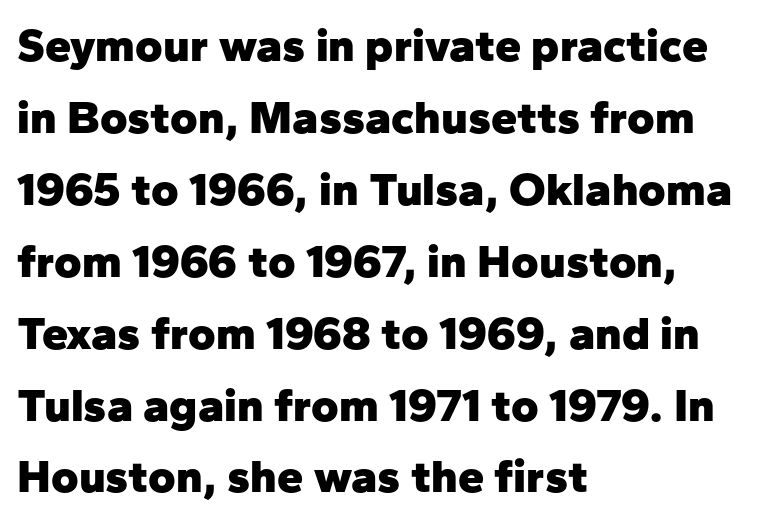
The vertical gap from one line to the next is medium. Check where the strokes stop: nothing finishes them off — pure sans. Is the block centered? No — it sits flush against the left margin. A bare baseline throughout the passage. Spacing verdict: proportional, widths tailored to each character. What weight is shown? A full bold with thick strokes.
